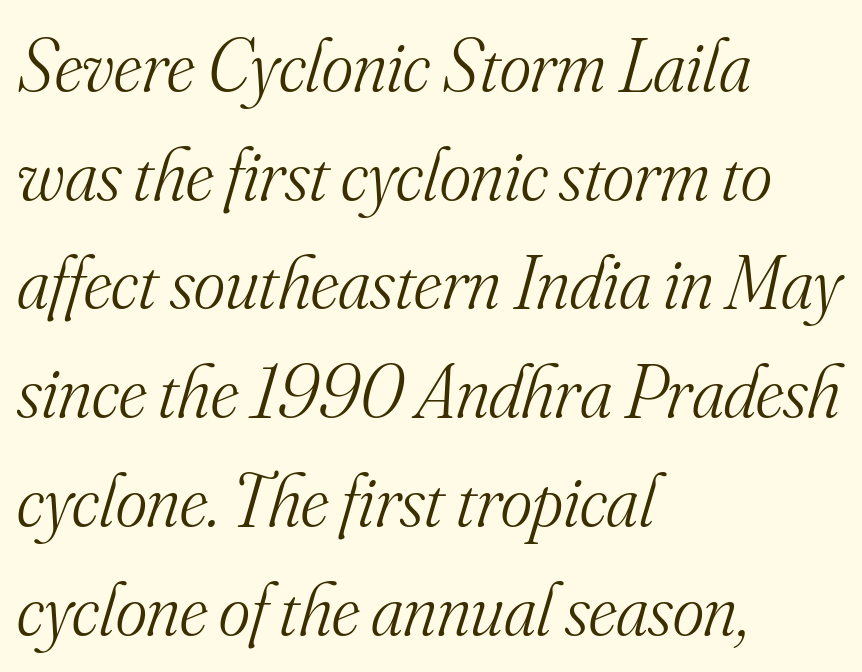
The image shows 75 px light serif type, italic (leaning right); set left-aligned, normal line spacing (1.45x), normal letter spacing, not underlined; medium stroke contrast and a small x-height.
